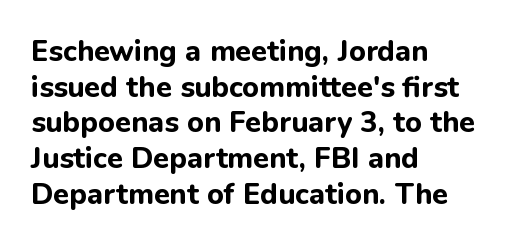
The image shows 29 px bold sans-serif type, upright; set left-aligned, line spacing 1.23x, normal letter spacing, not underlined; low stroke contrast and a medium x-height.
